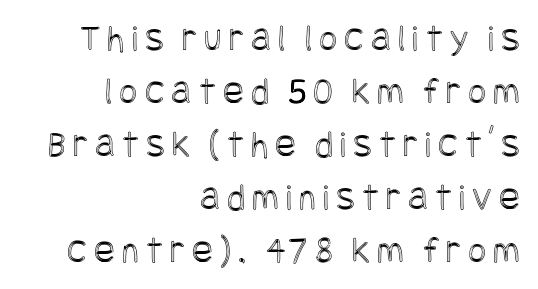
The ragged edge is on the left, which tells us the setting is flush right. Type without underlining. The leading is moderate, giving the passage an even texture. Does the lettering tilt? It doesn't — this is upright.
